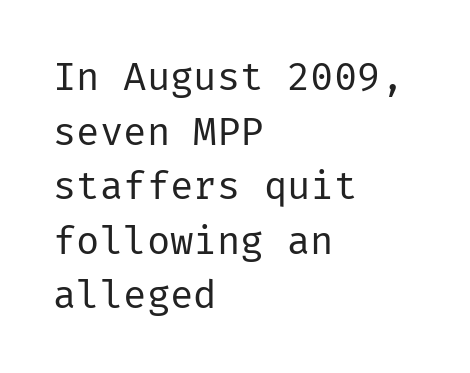
The type family on display is of the sans-serif kind. One glance says typical: line gaps are just what's usual. Notice how the passage keeps a crisp vertical edge on the left only. Quick note: not italic, upright. The space directly below the letters is spotless.
